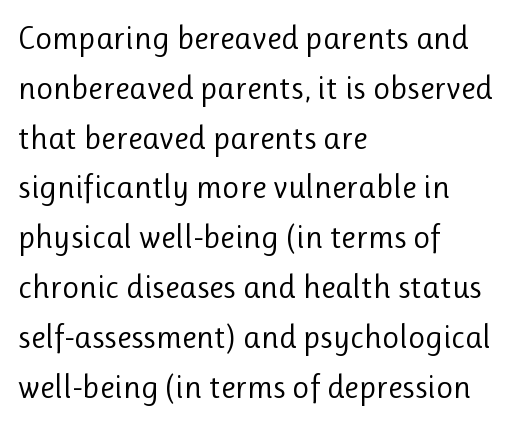
{"serif": "no", "italic": "no", "bold": "no", "weight": "regular", "width": "normal", "stroke_contrast": "low", "x_height": "medium", "monospaced": "no", "underline": "no", "align": "left", "line_spacing": "normal", "line_spacing_ratio": 1.51, "letter_spacing": "normal", "letter_spacing_em": 0.0, "glyph_px": 33}
